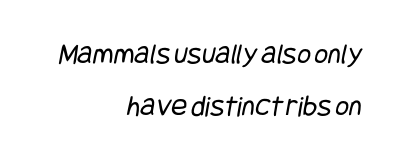
The space beneath each line is pristine and unruled. Between one letter and the next there's only the usual sliver of space. Teacher's note: observe the even right margin — that is flush-right alignment. Classification — sans serif. Heft: none added — not bold.
